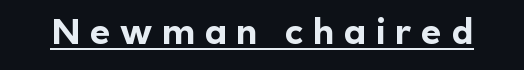
Italic: no, the glyphs are upright roman. The rendering uses natural spacing where letterforms have individual widths. Classification — sans serif. These characters rest on top of a visible drawn line. Someone cranked the tracking dial way up on this one. Typographic density is high because the face is bold.
